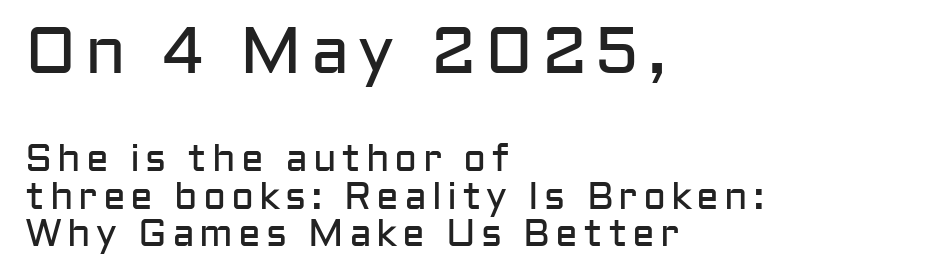
Q: Is the text bold? A: No.
Q: Is the text italic (slanted)? A: No, it is upright.
Q: Is the typeface a serif or a sans-serif typeface? A: Sans-serif.
Q: Is the text underlined? A: No.
Q: How is the paragraph aligned? A: Left-aligned.
Q: Is the spacing between lines tight, normal or loose? A: Tight.
Q: Which block of text is set in a larger size, the first (top) or the second (bottom)? A: The first (top) one.
Q: Width (condensed, normal, or wide)? A: Normal.
Q: Stroke contrast? A: Low.
Q: x-height? A: Medium.
Q: Monospaced? A: No.
